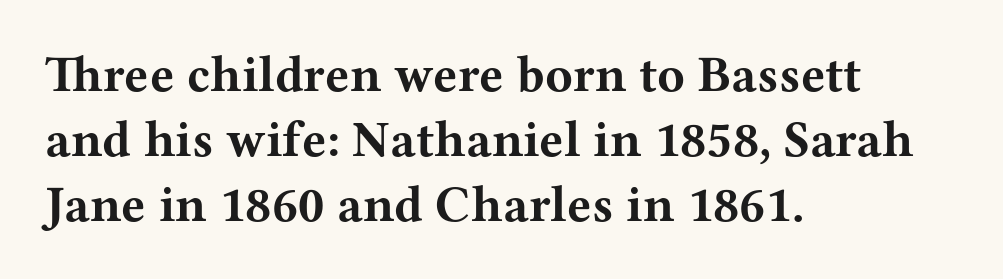
{"serif": "yes", "italic": "no", "bold": "yes", "weight": "bold", "width": "wide", "stroke_contrast": "medium", "x_height": "medium", "monospaced": "no", "underline": "no", "align": "left", "line_spacing": "normal", "line_spacing_ratio": 1.27, "letter_spacing": "normal", "letter_spacing_em": 0.0, "glyph_px": 51}
